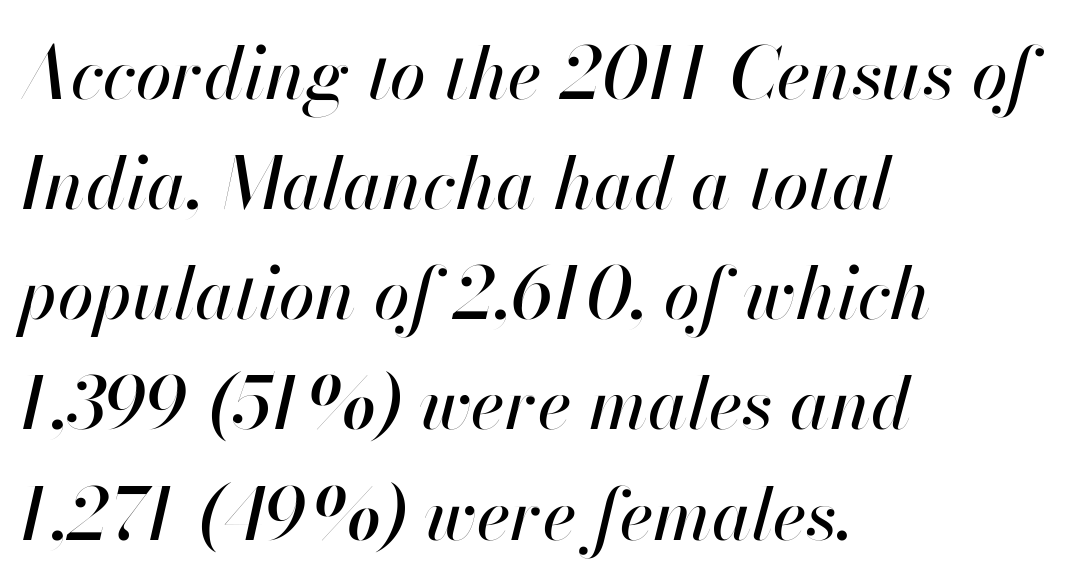
Character widths vary here, with narrow letters taking less room than wide ones. Compared with typical body copy, the letter spacing here is the same. The setting favours the left margin, as ordinary paragraphs usually do. The lines sit at an ordinary, default distance from one another. Is the type slanted? Yes — the strokes lean at a clear angle.
